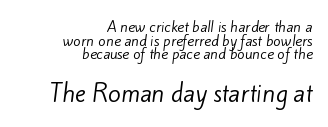
The image shows 23 px text type; set right-aligned, tight line spacing (0.98x), normal letter spacing, not underlined; the second (bottom) block is 1.64x larger.
